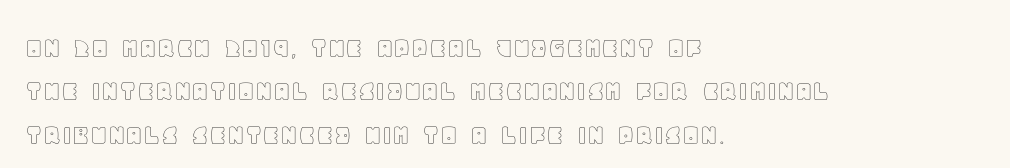
The image shows 31 px text type, upright; set left-aligned, normal line spacing (1.4x), normal letter spacing, not underlined; a large x-height.
